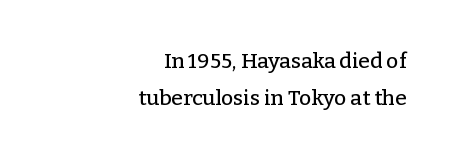
Q: Is the text italic (slanted)? A: No, it is upright.
Q: Is the text underlined? A: No.
Q: How is the paragraph aligned? A: Right-aligned.
Q: Is the spacing between letters normal or unusually wide? A: Normal.
